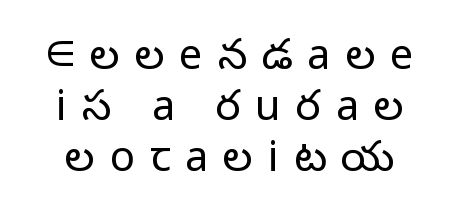
{"serif": "no", "italic": "no", "bold": "no", "weight": "light", "width": "normal", "stroke_contrast": "low", "x_height": "medium", "monospaced": "no", "underline": "no", "line_spacing_ratio": 1.22, "letter_spacing": "wide", "letter_spacing_em": 0.35, "glyph_px": 42}
